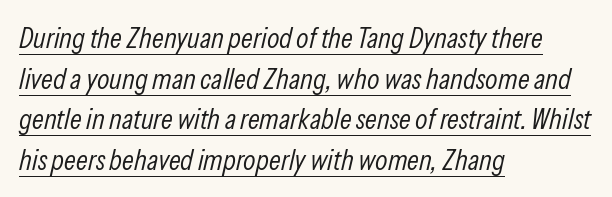
Decoration check: the copy is underlined. The rows are spaced the way most documents space them. Compared with ordinary roman type, these characters are visibly tilted. Stroke thickness stays within the range of a standard reading face or lighter. Left-aligned paragraph, ragged on the right.
